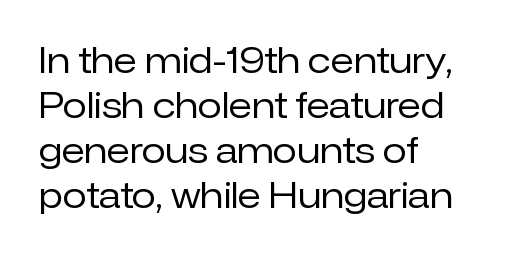
{"serif": "no", "italic": "no", "bold": "no", "weight": "regular", "width": "normal", "stroke_contrast": "low", "x_height": "medium", "monospaced": "no", "underline": "no", "align": "left", "line_spacing": "normal", "line_spacing_ratio": 1.29, "letter_spacing": "normal", "letter_spacing_em": 0.0, "glyph_px": 35}
